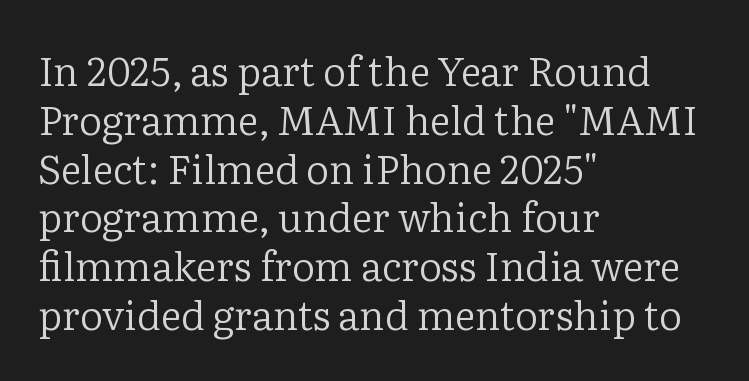
The image shows 40 px regular-weight serif type, upright; set left-aligned, line spacing 1.22x, normal letter spacing, not underlined; low stroke contrast and a medium x-height.
